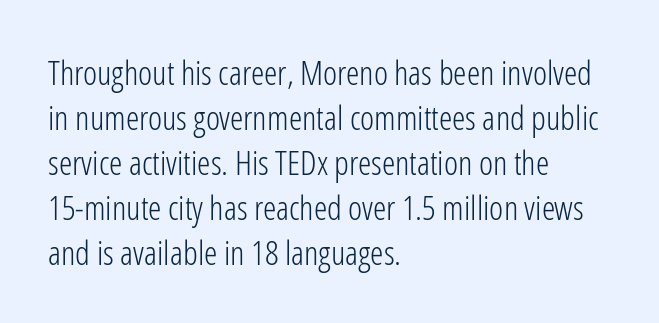
The image shows 34 px light, condensed sans-serif type, upright; set left-aligned, normal line spacing (1.32x), normal letter spacing, not underlined; low stroke contrast and a medium x-height.
